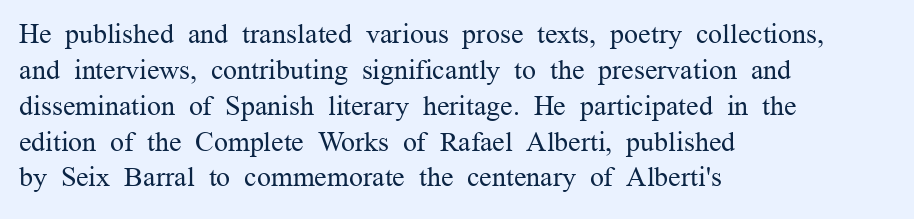
The letters advance in unequal steps, a hallmark of proportional type. Summary of weight: not heavy and not bold. This rendering employs a face with finishing strokes, i.e., a serif. Style check: upright. A typesetter would call this leading conventional body-copy spacing.
